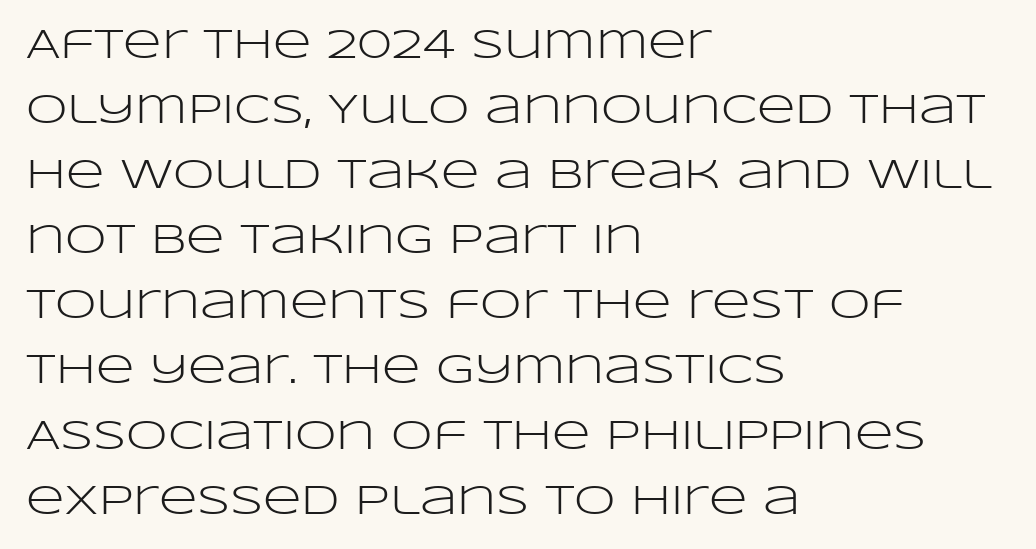
The image shows 42 px light, wide sans-serif type, upright; set left-aligned, normal line spacing (1.55x), normal letter spacing, not underlined; low stroke contrast and a large x-height.
